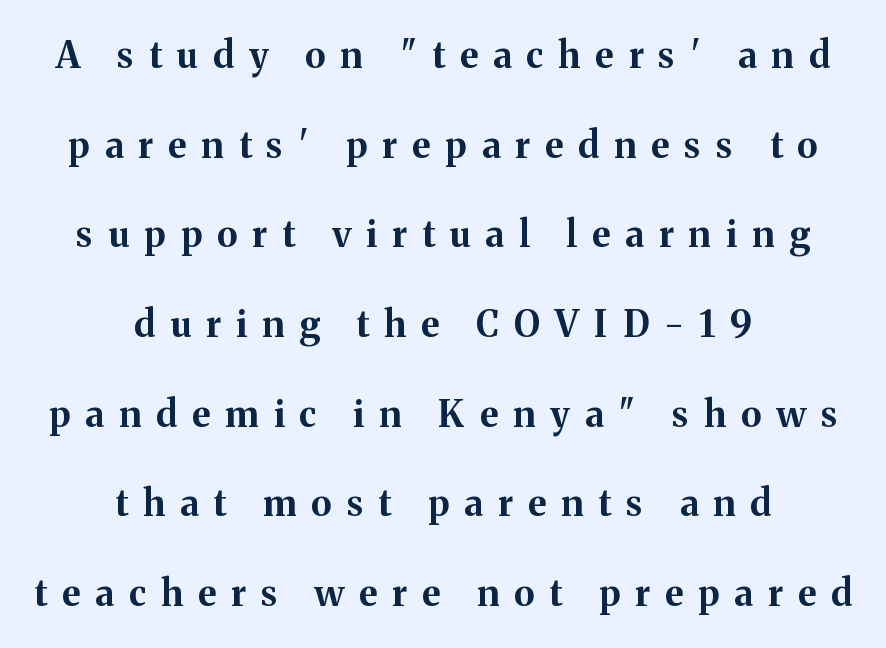
{"serif": "yes", "italic": "no", "bold": "yes", "weight": "bold", "width": "normal", "stroke_contrast": "medium", "x_height": "medium", "monospaced": "no", "underline": "no", "align": "center", "line_spacing": "loose", "line_spacing_ratio": 2.49, "letter_spacing": "wide", "letter_spacing_em": 0.42, "glyph_px": 36}
